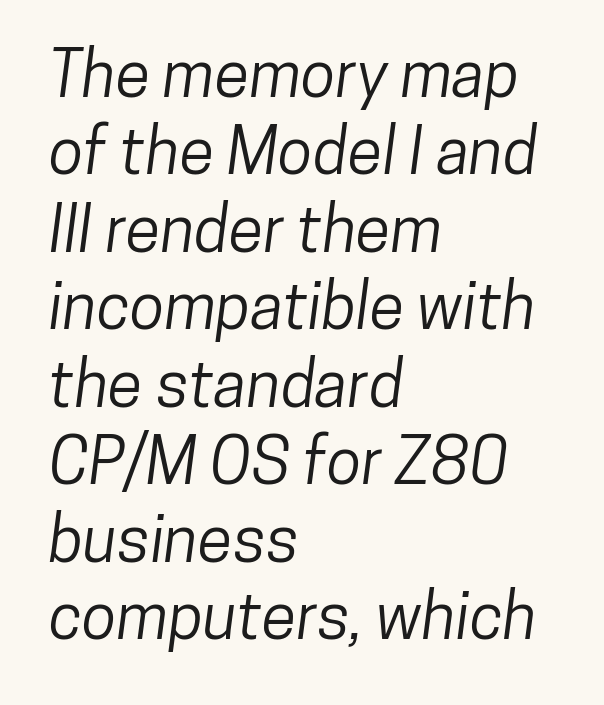
Q: Is the typeface a serif or a sans-serif typeface? A: Sans-serif.
Q: Is the text underlined? A: No.
Q: How is the paragraph aligned? A: Left-aligned.
Q: Is the spacing between letters normal or unusually wide? A: Normal.
Q: Width (condensed, normal, or wide)? A: Condensed.
Q: Stroke contrast? A: Low.
Q: x-height? A: Medium.
Q: Monospaced? A: No.
